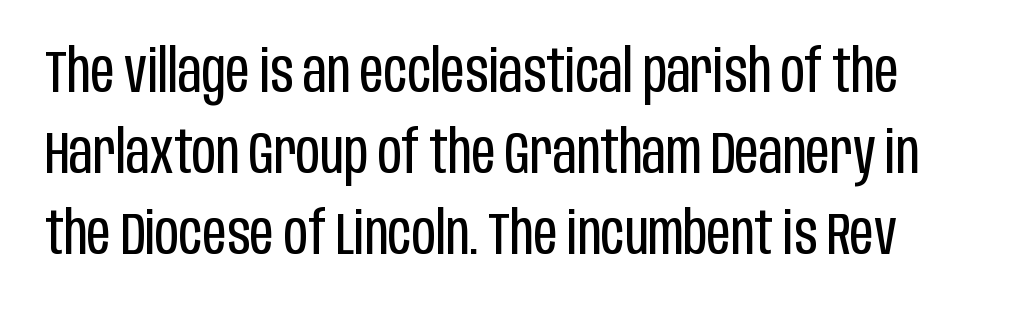
The image shows 59 px regular-weight, condensed sans-serif type, upright; set normal line spacing (1.37x), normal letter spacing, not underlined; low stroke contrast and a large x-height.
